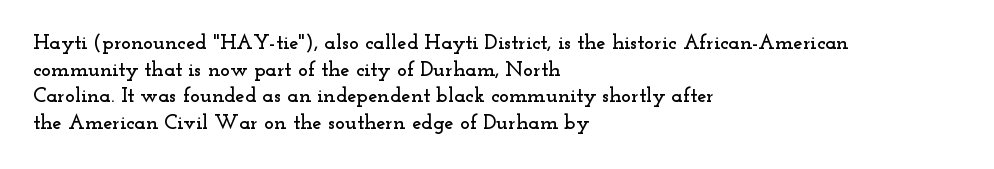
{"italic": "no", "underline": "no", "align": "left", "line_spacing": "normal", "line_spacing_ratio": 1.27, "letter_spacing": "normal", "letter_spacing_em": 0.0, "glyph_px": 21}
